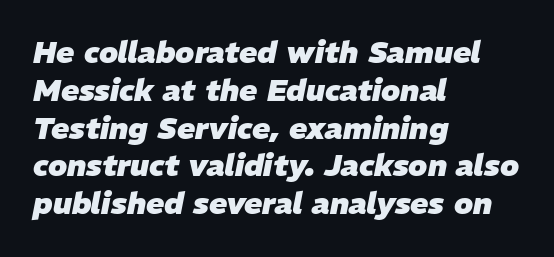
Q: Is the text bold? A: Yes.
Q: Is the text italic (slanted)? A: Yes, it leans right by about 11 degrees.
Q: Is the text underlined? A: No.
Q: How is the paragraph aligned? A: Left-aligned.
Q: Is the spacing between letters normal or unusually wide? A: Normal.
Q: Is the spacing between lines tight, normal or loose? A: Normal.
Q: Width (condensed, normal, or wide)? A: Normal.
Q: Stroke contrast? A: Low.
Q: x-height? A: Medium.
Q: Monospaced? A: No.
